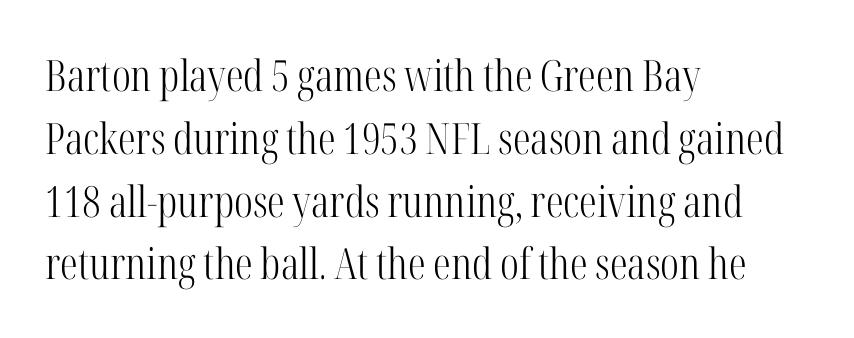
The paragraph shown leans on its left margin. Compared with typical body copy, the letter spacing here is the same. The specimen omits any rule beneath the text block's lines. The specimen reads as upright at a glance.
